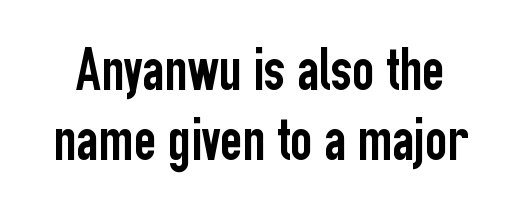
Q: Is the text italic (slanted)? A: No, it is upright.
Q: Is the typeface a serif or a sans-serif typeface? A: Sans-serif.
Q: Is the text underlined? A: No.
Q: Is the spacing between letters normal or unusually wide? A: Normal.
Q: Is the spacing between lines tight, normal or loose? A: Tight.
Q: Width (condensed, normal, or wide)? A: Condensed.
Q: Stroke contrast? A: Low.
Q: x-height? A: Medium.
Q: Monospaced? A: No.
